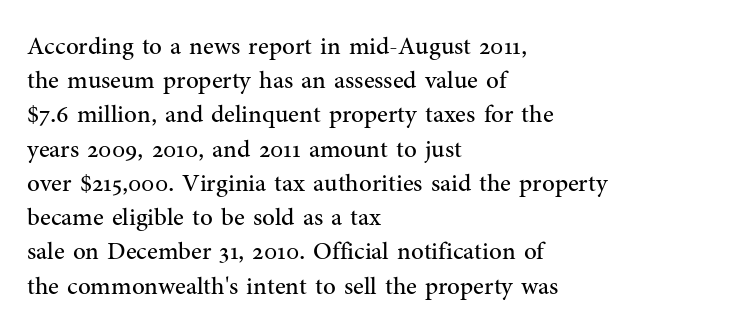
{"italic": "no", "bold": "no", "underline": "no", "align": "left", "line_spacing": "normal", "line_spacing_ratio": 1.37, "letter_spacing": "normal", "letter_spacing_em": 0.0, "glyph_px": 25}
